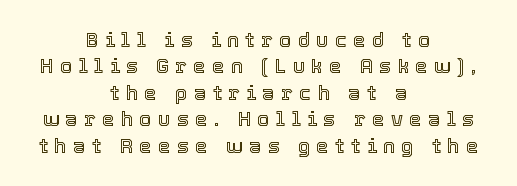
The image shows 20 px text type, upright; set centered, normal line spacing (1.32x), unusually wide letter spacing (+0.32 em), not underlined.
